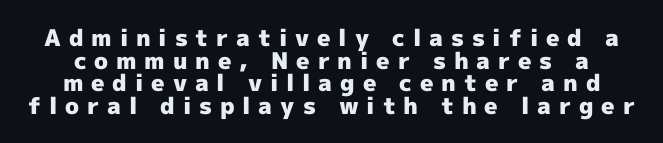
The image shows 23 px bold type, upright; set tight line spacing (0.98x), unusually wide letter spacing (+0.34 em), not underlined.
